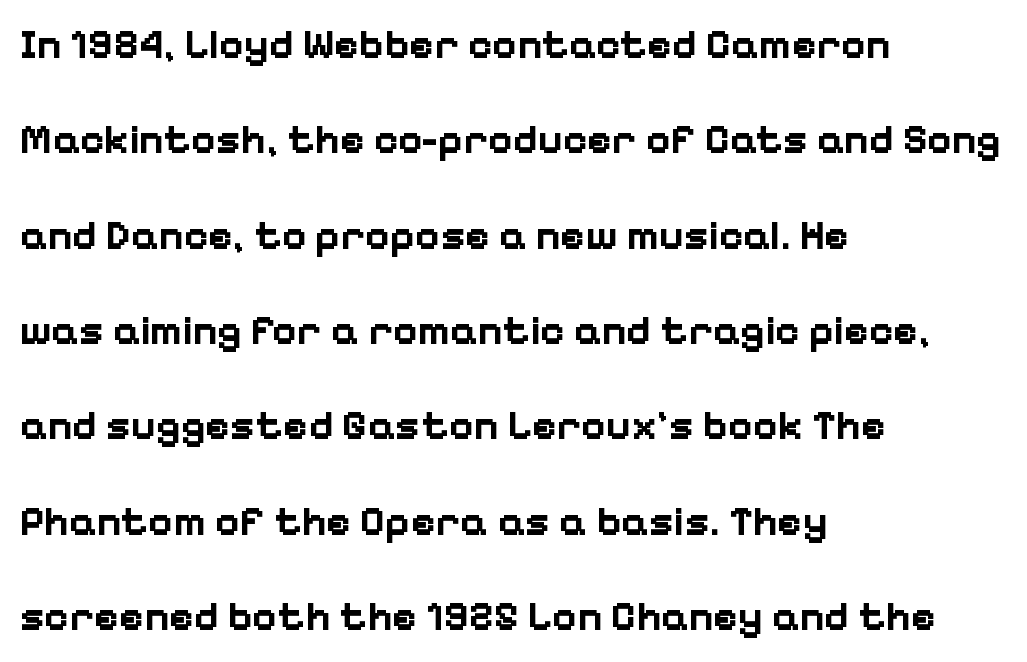
The image shows 42 px bold sans-serif type, upright; set left-aligned, loose line spacing (2.27x), normal letter spacing, not underlined; low stroke contrast and a medium x-height.
